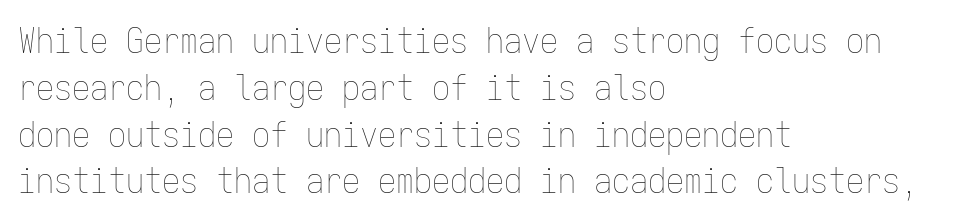
Stroke thickness stays within the range of a standard reading face or lighter. Lines of text with bare space underneath. Here the glyphs are tracked normally, forming tight word shapes. Ascenders rise straight up at ninety degrees. These lines are rendered in a fixed-pitch font. The vertical gap from one line to the next is medium.
